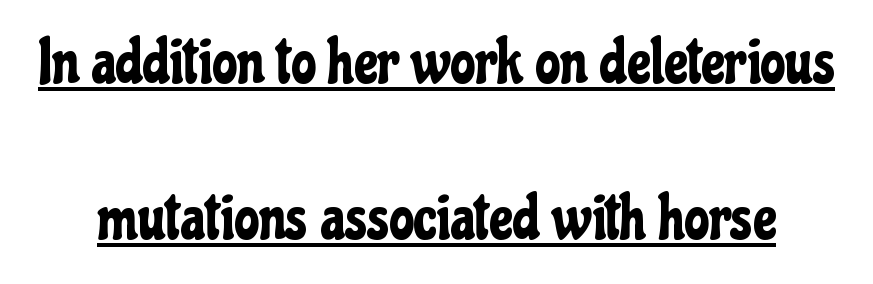
{"serif": "no", "italic": "no", "width": "condensed", "stroke_contrast": "low", "x_height": "medium", "monospaced": "no", "underline": "yes", "line_spacing": "loose", "line_spacing_ratio": 2.48, "letter_spacing": "normal", "letter_spacing_em": 0.0, "glyph_px": 63}
